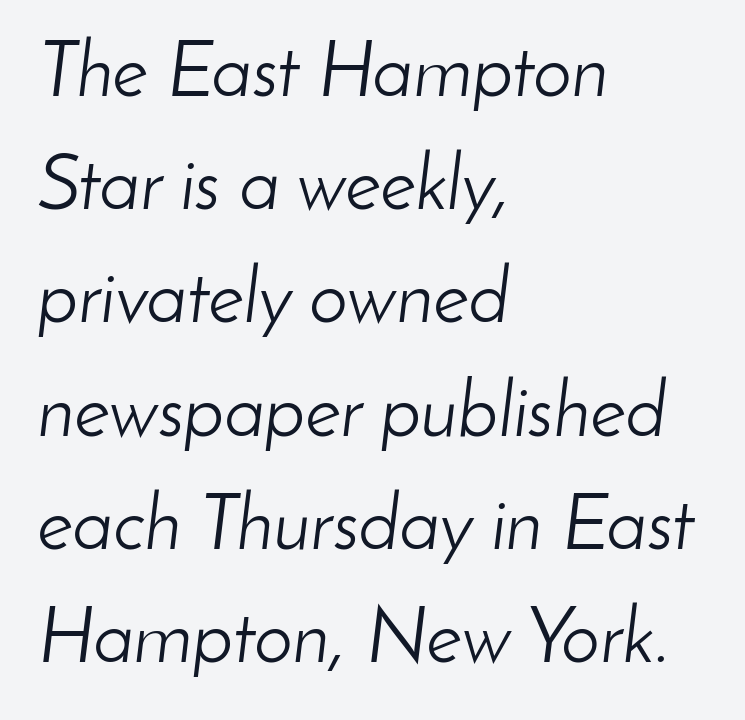
The image shows 77 px light type, italic (leaning right); set left-aligned, normal line spacing (1.47x), normal letter spacing, not underlined; low stroke contrast and a small x-height.
